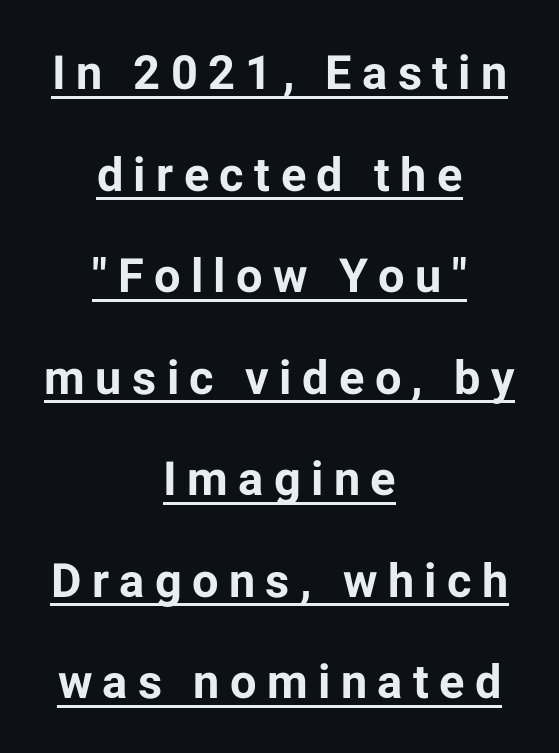
The image shows 47 px bold sans-serif type, upright; set centered, loose line spacing (2.16x), unusually wide letter spacing (+0.22 em), underlined; low stroke contrast and a medium x-height.
